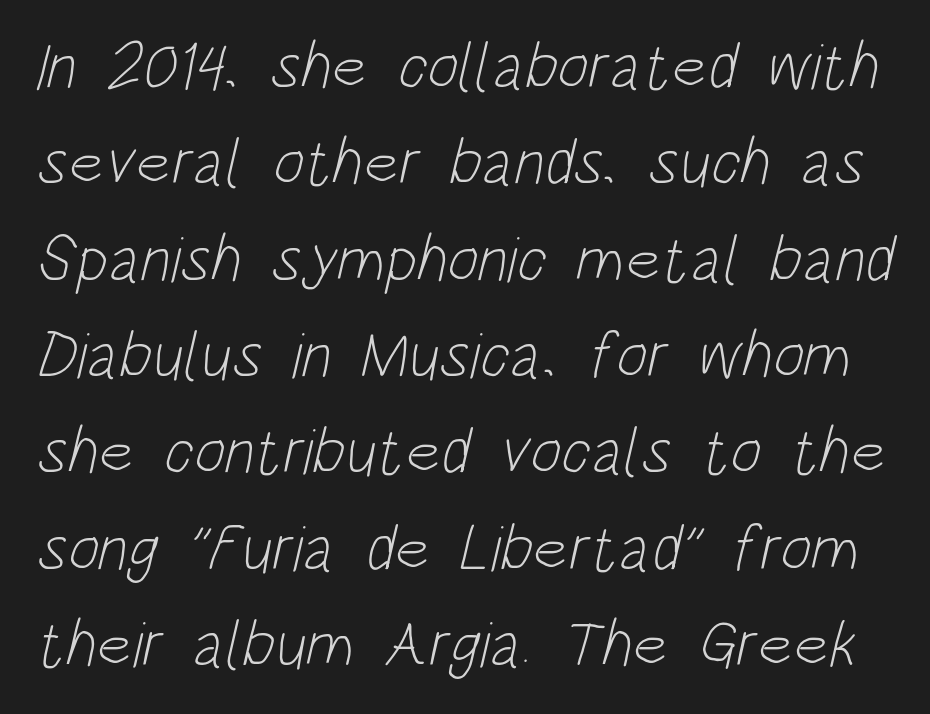
Q: Is the text bold? A: No.
Q: Is the typeface a serif or a sans-serif typeface? A: Sans-serif.
Q: Is the text underlined? A: No.
Q: Is the spacing between letters normal or unusually wide? A: Normal.
Q: Is the spacing between lines tight, normal or loose? A: Normal.
Q: Width (condensed, normal, or wide)? A: Condensed.
Q: Stroke contrast? A: Low.
Q: x-height? A: Large.
Q: Monospaced? A: No.
